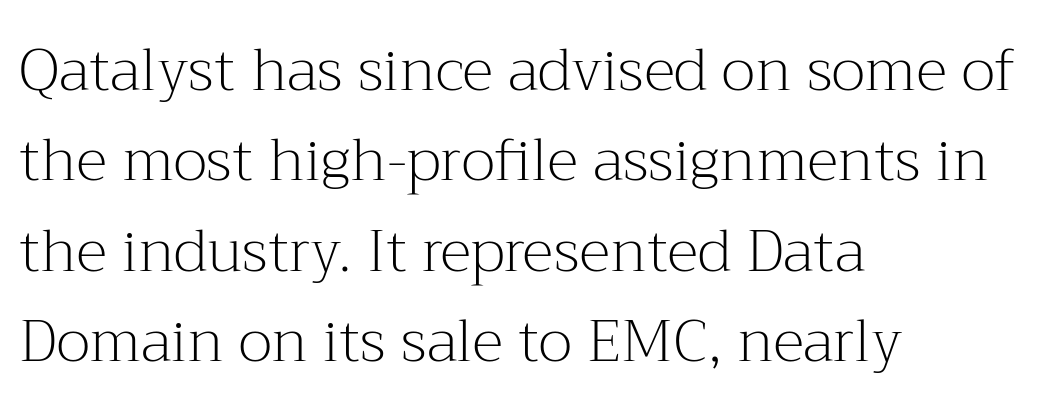
The image shows 59 px light serif type, upright; set left-aligned, normal line spacing (1.53x), normal letter spacing, not underlined; medium stroke contrast and a medium x-height.
